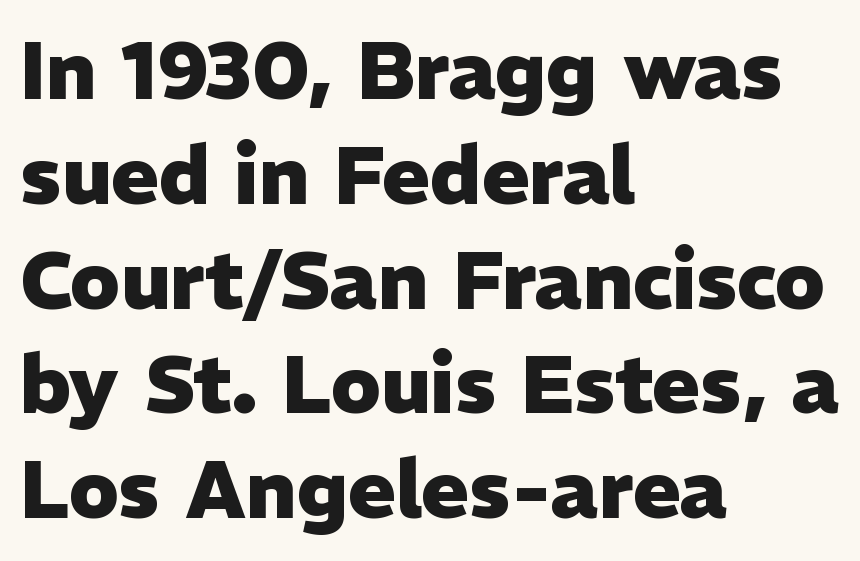
The image shows 80 px heavy sans-serif type, upright; set left-aligned, normal line spacing (1.31x), normal letter spacing, not underlined; low stroke contrast and a medium x-height.
